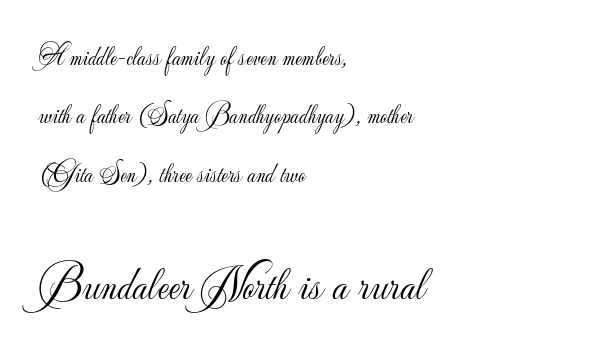
Q: Is the text bold? A: No.
Q: Is the text italic (slanted)? A: Yes.
Q: Is the typeface a serif or a sans-serif typeface? A: Sans-serif.
Q: Is the text underlined? A: No.
Q: How is the paragraph aligned? A: Left-aligned.
Q: Is the spacing between letters normal or unusually wide? A: Normal.
Q: Is the spacing between lines tight, normal or loose? A: Loose.
Q: Which block of text is set in a larger size, the first (top) or the second (bottom)? A: The second (bottom) one.
Q: Width (condensed, normal, or wide)? A: Normal.
Q: Stroke contrast? A: Low.
Q: x-height? A: Small.
Q: Monospaced? A: No.
